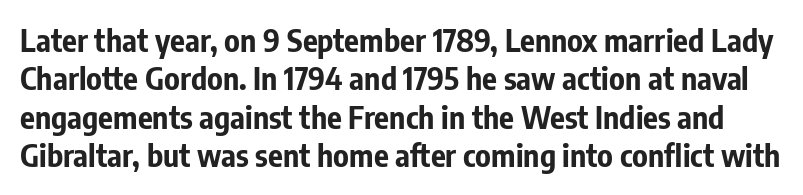
{"serif": "no", "italic": "no", "bold": "yes", "weight": "bold", "width": "condensed", "stroke_contrast": "low", "x_height": "medium", "monospaced": "no", "underline": "no", "line_spacing_ratio": 1.24, "letter_spacing": "normal", "letter_spacing_em": 0.0, "glyph_px": 31}
